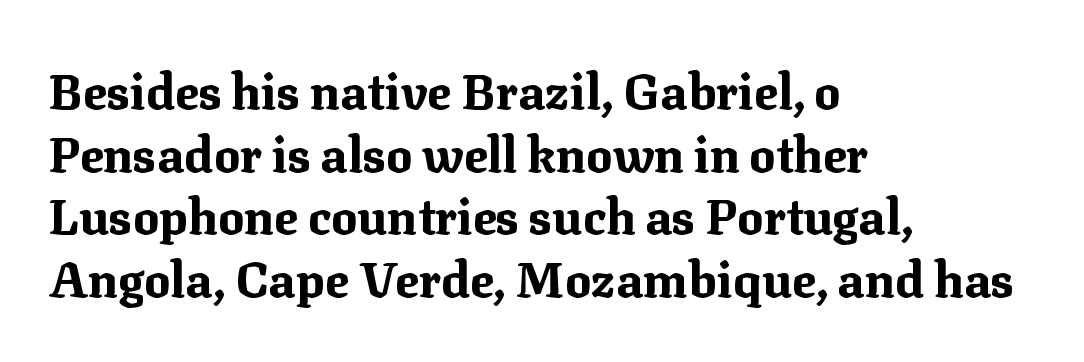
{"serif": "yes", "italic": "no", "bold": "yes", "weight": "bold", "width": "normal", "stroke_contrast": "medium", "x_height": "medium", "monospaced": "no", "underline": "no", "align": "left", "line_spacing": "normal", "line_spacing_ratio": 1.28, "letter_spacing": "normal", "letter_spacing_em": 0.0, "glyph_px": 49}
